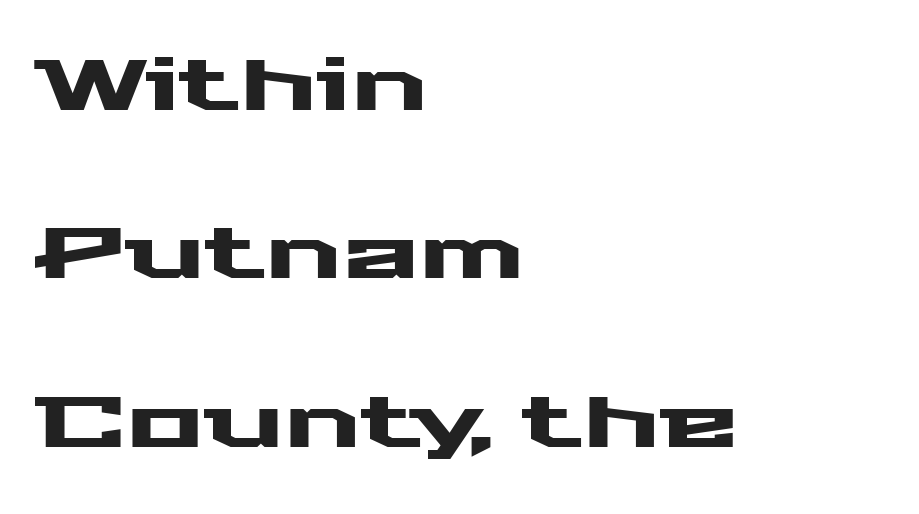
The glyphs are unaccompanied by any horizontal stroke below them. The axis of the letterforms is exactly vertical. The leading is generous, giving the passage an open texture. The rendering uses natural spacing where letterforms have individual widths. Does the type have serifs? No, each stem ends abruptly.
